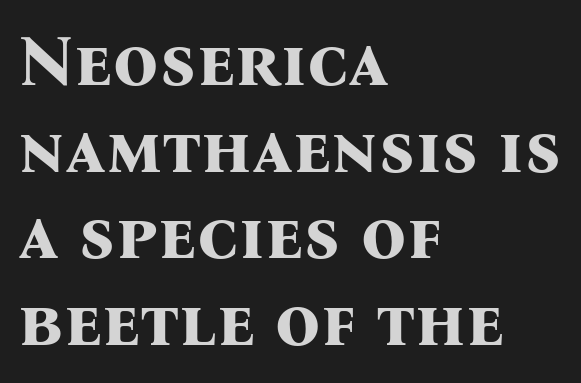
The gaps between neighbouring characters are ordinary and unremarkable. Note the varied advance widths — an 'i' is clearly narrower than an 'm'. Students, this is bold: see how much ink each stroke carries. To sum up the face: it has serifs. Glance below the letters and you will spot only blank space.
